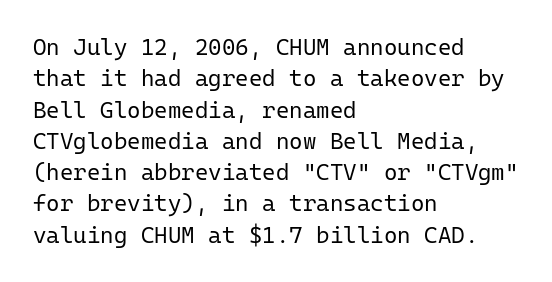
One glance says typical: line gaps are just what's usual. What stands out about the letter spacing? Nothing — it is the standard amount. This reads as an unemphasized weight, regular at the heaviest. The text block is weighted toward the left margin, trailing off unevenly rightward. Descender tails drop into unmarked territory. The specimen reads as upright at a glance.
